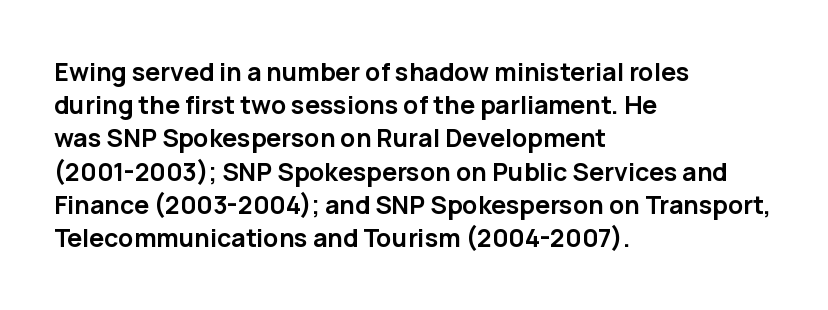
{"italic": "no", "bold": "yes", "underline": "no", "align": "left", "line_spacing": "normal", "line_spacing_ratio": 1.33, "letter_spacing": "normal", "letter_spacing_em": 0.0, "glyph_px": 25}
